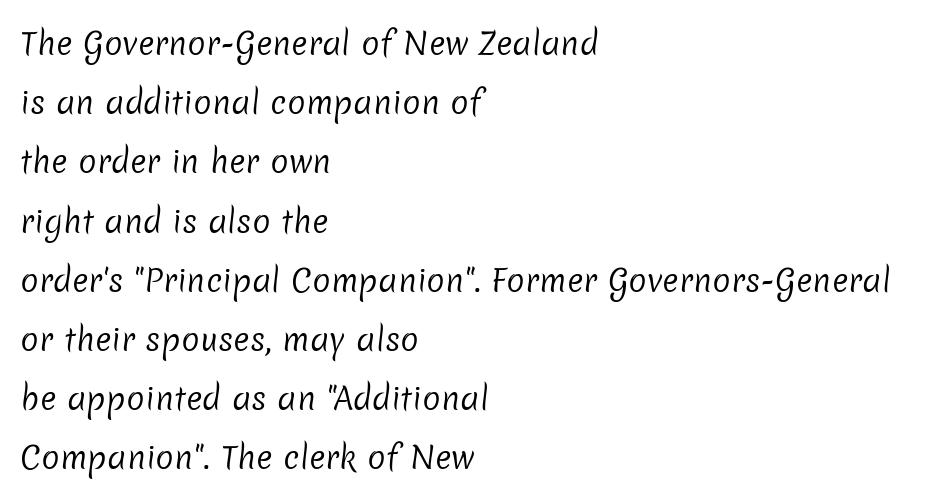
Q: Is the text bold? A: No.
Q: Is the typeface a serif or a sans-serif typeface? A: Sans-serif.
Q: Is the text underlined? A: No.
Q: How is the paragraph aligned? A: Left-aligned.
Q: Is the spacing between letters normal or unusually wide? A: Normal.
Q: Is the spacing between lines tight, normal or loose? A: Loose.
Q: Width (condensed, normal, or wide)? A: Normal.
Q: Stroke contrast? A: Low.
Q: x-height? A: Medium.
Q: Monospaced? A: No.
